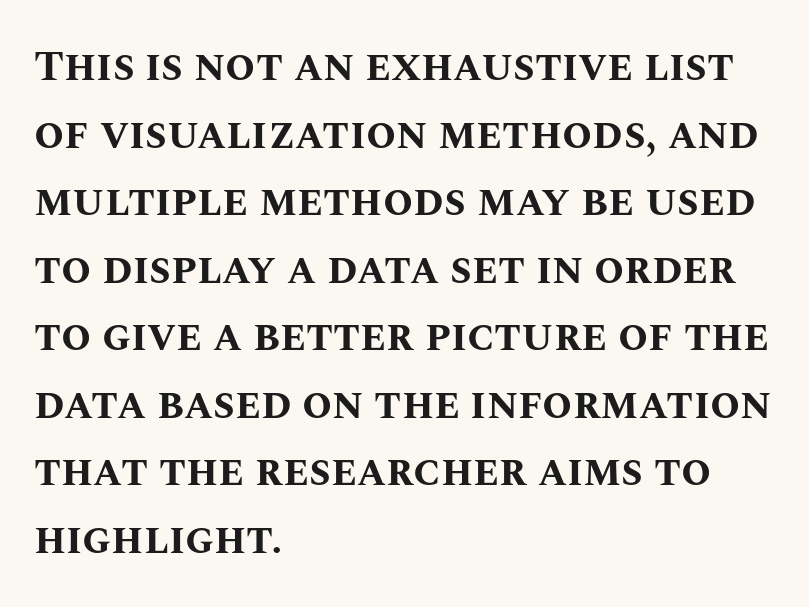
The image shows 43 px bold type, upright; set left-aligned, normal line spacing (1.57x), normal letter spacing, not underlined; medium stroke contrast and a large x-height.
